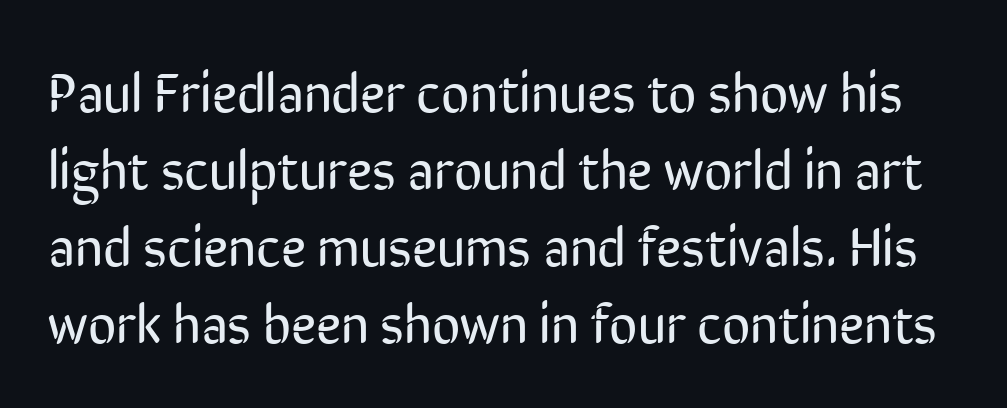
{"serif": "no", "italic": "no", "bold": "no", "weight": "regular", "width": "condensed", "stroke_contrast": "low", "x_height": "medium", "monospaced": "no", "underline": "no", "line_spacing": "normal", "line_spacing_ratio": 1.4, "letter_spacing": "normal", "letter_spacing_em": 0.0, "glyph_px": 55}
